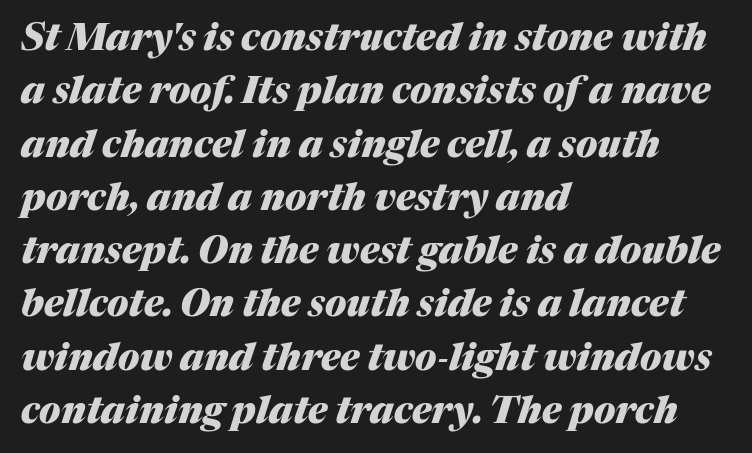
{"italic": "yes", "lean": "right", "slant_degrees": 17, "bold": "yes", "weight": "heavy", "width": "normal", "stroke_contrast": "medium", "x_height": "medium", "monospaced": "no", "underline": "no", "align": "left", "line_spacing": "normal", "line_spacing_ratio": 1.44, "letter_spacing": "normal", "letter_spacing_em": 0.0, "glyph_px": 37}
